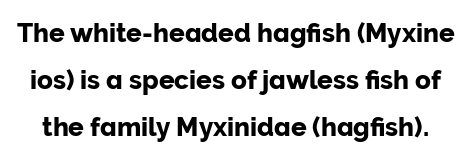
The image shows 26 px text type, upright; set line spacing 1.81x, normal letter spacing, not underlined.
